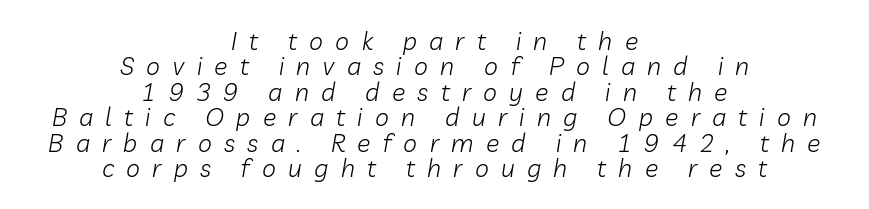
{"italic": "yes", "lean": "right", "slant_degrees": 10, "bold": "no", "underline": "no", "align": "center", "line_spacing": "tight", "line_spacing_ratio": 1.02, "letter_spacing": "wide", "letter_spacing_em": 0.49, "glyph_px": 25}
